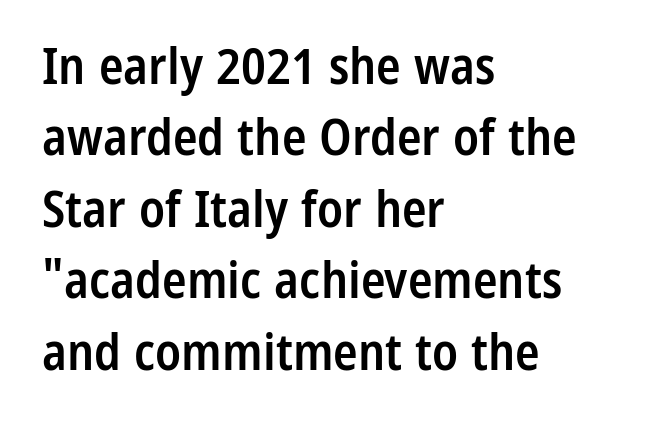
The passage shown is semibold, sitting just below true bold. No word sits above an underline. Caption: multi-line text, flush left, ragged right. The leading is moderate, giving the passage an even texture. These lines were composed using upright roman letters.
